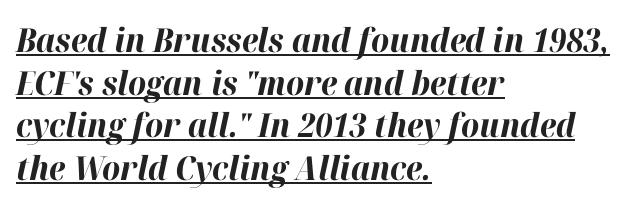
Is there much room between lines? A standard amount, neither cramped nor airy. The letters advance in unequal steps, a hallmark of proportional type. Yep, that's italic — everything's leaning. The words here are underlined. The type is set solid horizontally, with unmodified tracking.
